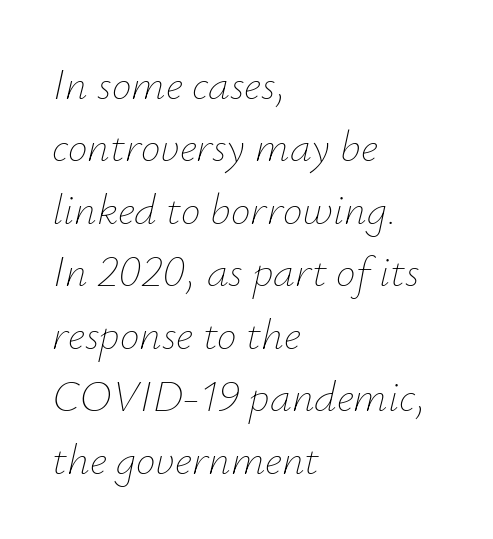
Q: Is the text bold? A: No.
Q: Is the text italic (slanted)? A: Yes, it leans right by about 12 degrees.
Q: Is the text underlined? A: No.
Q: How is the paragraph aligned? A: Left-aligned.
Q: Is the spacing between letters normal or unusually wide? A: Normal.
Q: Is the spacing between lines tight, normal or loose? A: Normal.
Q: Width (condensed, normal, or wide)? A: Normal.
Q: Stroke contrast? A: Low.
Q: x-height? A: Small.
Q: Monospaced? A: No.
